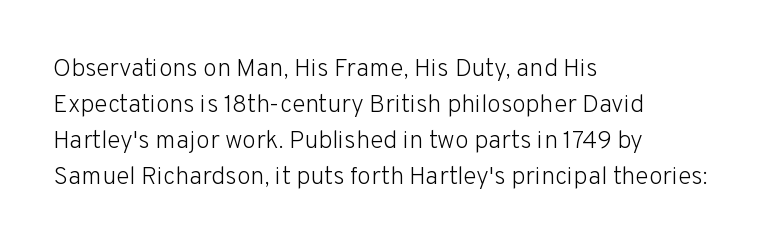
The rendering anchors every line to the left-hand side. Words appear dense and cohesive because spacing is normal. Does the leading feel generous? No, just average. A quiet, ordinary-to-light weight characterises the typeface.
